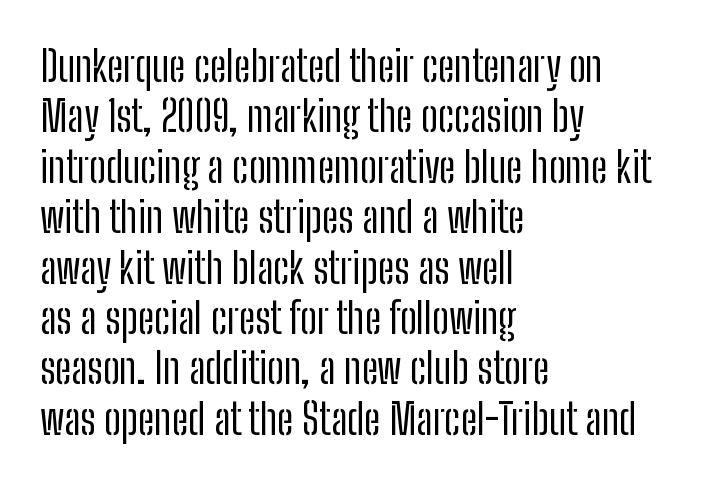
{"serif": "no", "italic": "no", "bold": "no", "weight": "regular", "width": "condensed", "stroke_contrast": "low", "x_height": "medium", "monospaced": "no", "underline": "no", "align": "left", "line_spacing_ratio": 1.2, "letter_spacing": "normal", "letter_spacing_em": 0.0, "glyph_px": 42}
